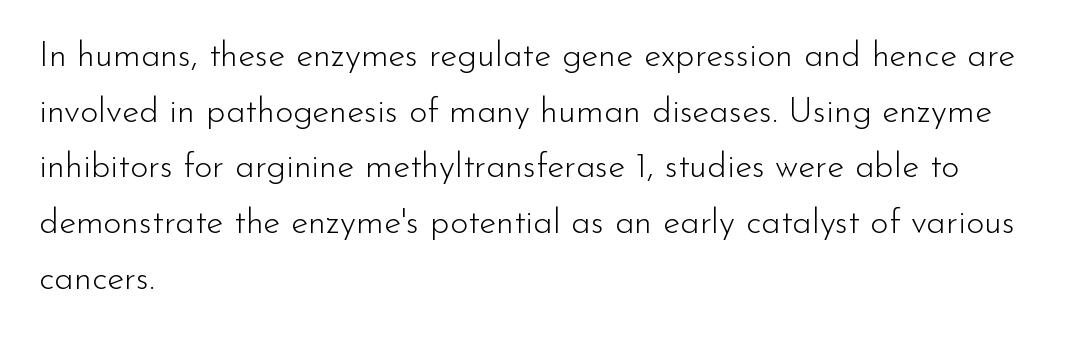
{"serif": "no", "italic": "no", "bold": "no", "weight": "light", "width": "normal", "stroke_contrast": "low", "x_height": "small", "monospaced": "no", "underline": "no", "align": "left", "line_spacing": "normal", "line_spacing_ratio": 1.59, "letter_spacing": "normal", "letter_spacing_em": 0.0, "glyph_px": 35}
